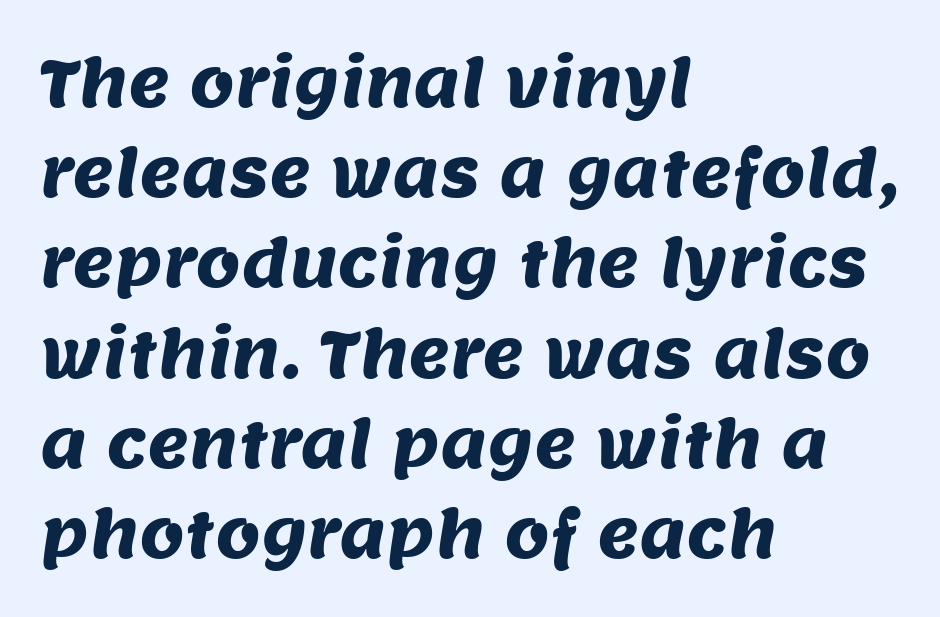
{"serif": "no", "width": "normal", "stroke_contrast": "medium", "x_height": "large", "monospaced": "no", "underline": "no", "align": "left", "line_spacing": "normal", "line_spacing_ratio": 1.41, "letter_spacing": "normal", "letter_spacing_em": 0.0, "glyph_px": 64}
